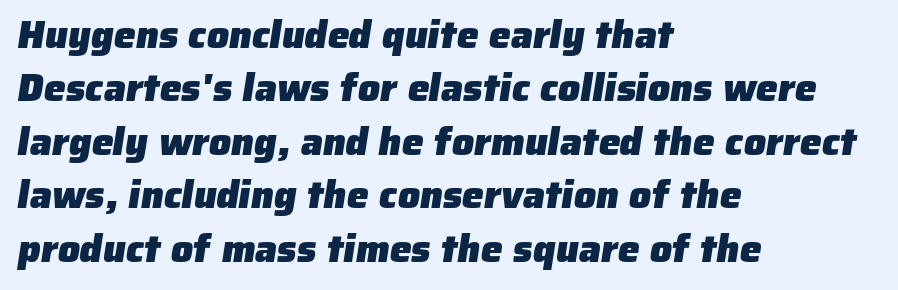
Q: Is the text bold? A: Yes.
Q: Is the typeface a serif or a sans-serif typeface? A: Sans-serif.
Q: Is the text underlined? A: No.
Q: How is the paragraph aligned? A: Left-aligned.
Q: Is the spacing between letters normal or unusually wide? A: Normal.
Q: Is the spacing between lines tight, normal or loose? A: Normal.
Q: Width (condensed, normal, or wide)? A: Normal.
Q: Stroke contrast? A: Low.
Q: x-height? A: Medium.
Q: Monospaced? A: No.
